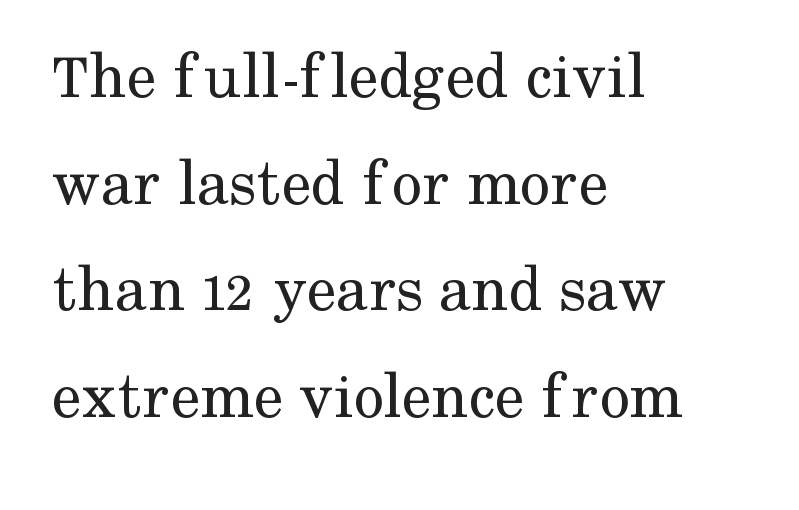
{"serif": "yes", "italic": "no", "bold": "no", "weight": "regular", "width": "normal", "stroke_contrast": "medium", "x_height": "medium", "monospaced": "no", "underline": "no", "align": "left", "line_spacing": "normal", "line_spacing_ratio": 1.59, "letter_spacing": "normal", "letter_spacing_em": 0.0, "glyph_px": 67}
